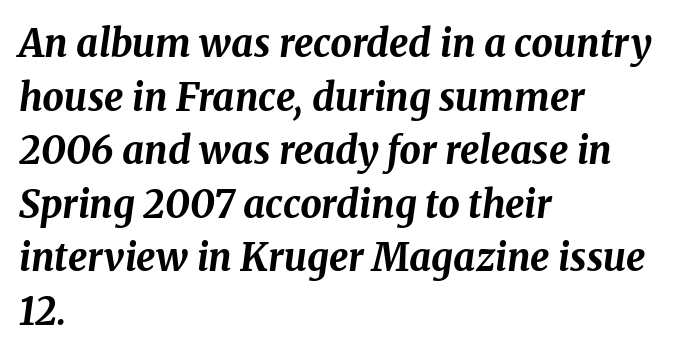
Q: Is the text bold? A: Yes.
Q: Is the text italic (slanted)? A: Yes, it leans right by about 8 degrees.
Q: Is the text underlined? A: No.
Q: How is the paragraph aligned? A: Left-aligned.
Q: Is the spacing between letters normal or unusually wide? A: Normal.
Q: Is the spacing between lines tight, normal or loose? A: Normal.
Q: Width (condensed, normal, or wide)? A: Normal.
Q: Stroke contrast? A: Medium.
Q: x-height? A: Medium.
Q: Monospaced? A: No.
